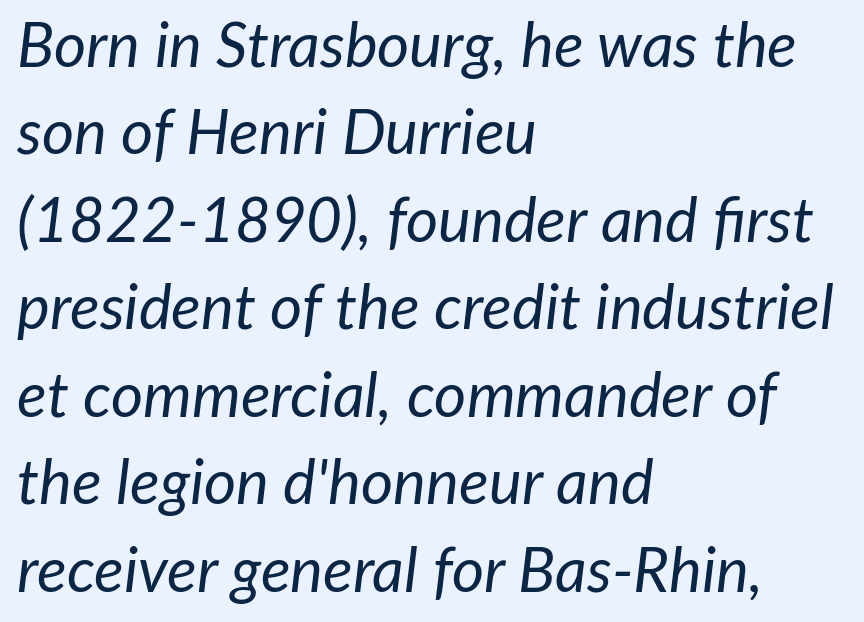
A typesetter would call this zero additional tracking. Stroke mass is kept to a normal reading level or below. The rendering applies a slant to the glyphs. A typesetter would call this leading conventional body-copy spacing.
